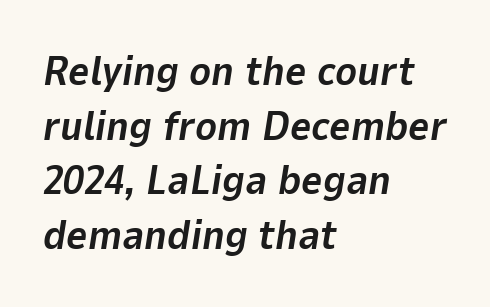
Q: Is the text bold? A: Yes.
Q: Is the text italic (slanted)? A: Yes, it leans right by about 9 degrees.
Q: Is the text underlined? A: No.
Q: How is the paragraph aligned? A: Left-aligned.
Q: Is the spacing between letters normal or unusually wide? A: Normal.
Q: Is the spacing between lines tight, normal or loose? A: Normal.
Q: Width (condensed, normal, or wide)? A: Normal.
Q: Stroke contrast? A: Low.
Q: x-height? A: Medium.
Q: Monospaced? A: No.
